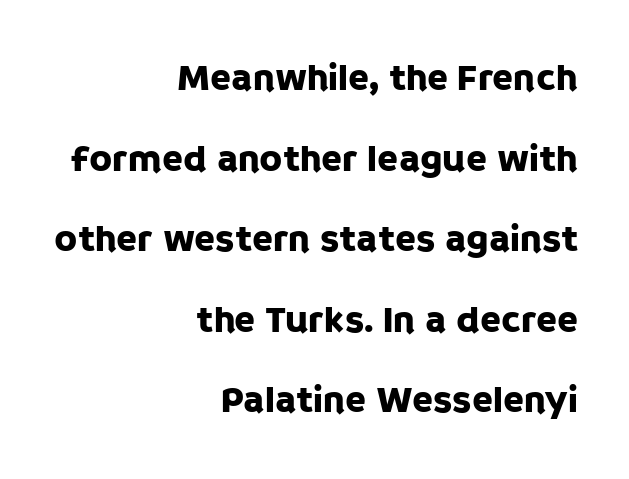
{"serif": "no", "italic": "no", "width": "normal", "stroke_contrast": "low", "x_height": "large", "monospaced": "no", "underline": "no", "align": "right", "line_spacing": "loose", "line_spacing_ratio": 2.12, "letter_spacing": "normal", "letter_spacing_em": 0.0, "glyph_px": 38}
